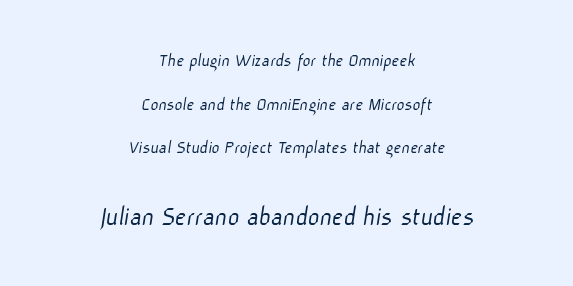
Honestly, the rows look like they've been pulled way apart. Look at the glyph heights: the lower group is clearly the bigger setting. You could not count columns in this text — the font is proportionally spaced. Nobody drew a line under any word here. What kind of face is this? One without serifs — a sans.
